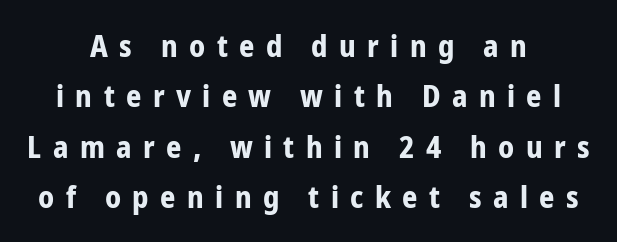
Q: Is the text bold? A: Yes.
Q: Is the text italic (slanted)? A: No, it is upright.
Q: Is the typeface a serif or a sans-serif typeface? A: Sans-serif.
Q: Is the text underlined? A: No.
Q: How is the paragraph aligned? A: Centered.
Q: Is the spacing between letters normal or unusually wide? A: Unusually wide.
Q: Is the spacing between lines tight, normal or loose? A: Normal.
Q: Width (condensed, normal, or wide)? A: Condensed.
Q: Stroke contrast? A: Low.
Q: x-height? A: Medium.
Q: Monospaced? A: No.
